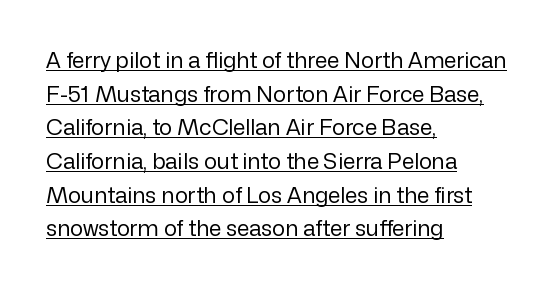
The image shows 22 px text type, upright; set left-aligned, normal line spacing (1.53x), normal letter spacing, underlined.
